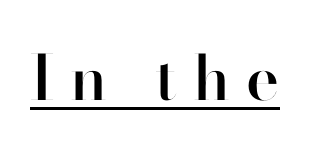
Q: Is the text bold? A: Semi-bold.
Q: Is the text italic (slanted)? A: No, it is upright.
Q: Is the typeface a serif or a sans-serif typeface? A: Sans-serif.
Q: Is the text underlined? A: Yes.
Q: Is the spacing between letters normal or unusually wide? A: Unusually wide.
Q: Width (condensed, normal, or wide)? A: Normal.
Q: Stroke contrast? A: High.
Q: x-height? A: Small.
Q: Monospaced? A: No.
